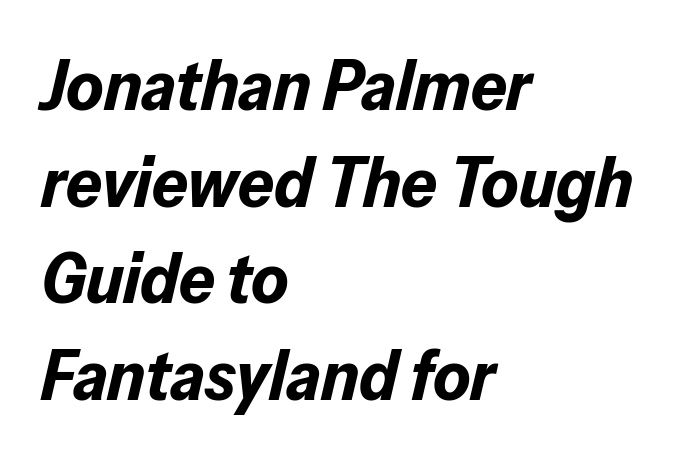
{"italic": "yes", "lean": "right", "slant_degrees": 13, "bold": "yes", "weight": "bold", "width": "normal", "stroke_contrast": "low", "x_height": "medium", "monospaced": "no", "underline": "no", "align": "left", "line_spacing": "normal", "line_spacing_ratio": 1.36, "letter_spacing": "normal", "letter_spacing_em": 0.0, "glyph_px": 71}
